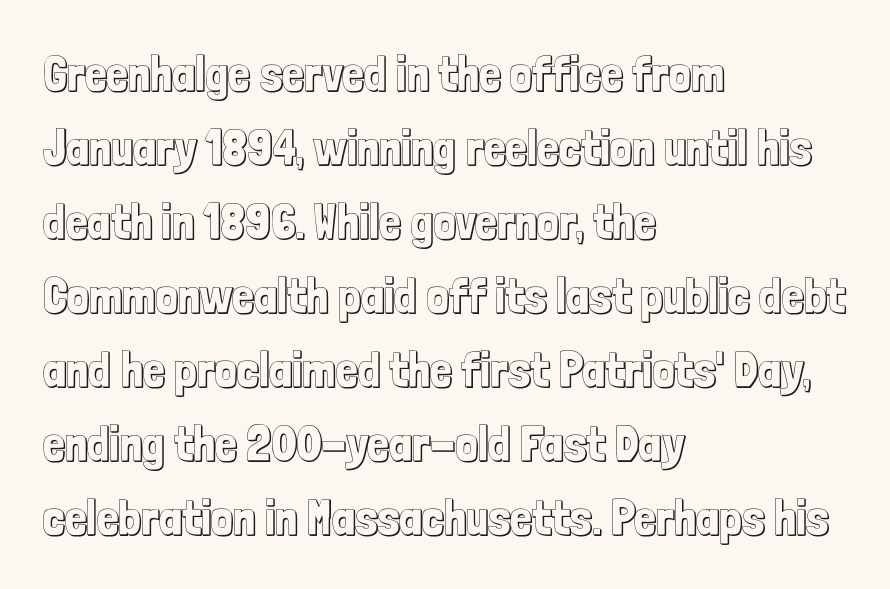
{"italic": "no", "width": "condensed", "x_height": "medium", "monospaced": "no", "underline": "no", "align": "left", "line_spacing": "normal", "line_spacing_ratio": 1.51, "letter_spacing": "normal", "letter_spacing_em": 0.0, "glyph_px": 49}
